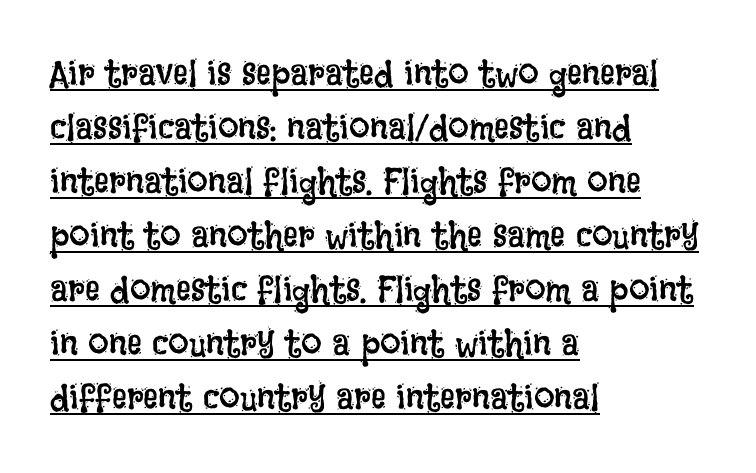
{"italic": "no", "bold": "no", "weight": "regular", "width": "condensed", "stroke_contrast": "low", "x_height": "large", "monospaced": "no", "underline": "yes", "align": "left", "line_spacing": "normal", "line_spacing_ratio": 1.46, "letter_spacing": "normal", "letter_spacing_em": 0.0, "glyph_px": 37}
